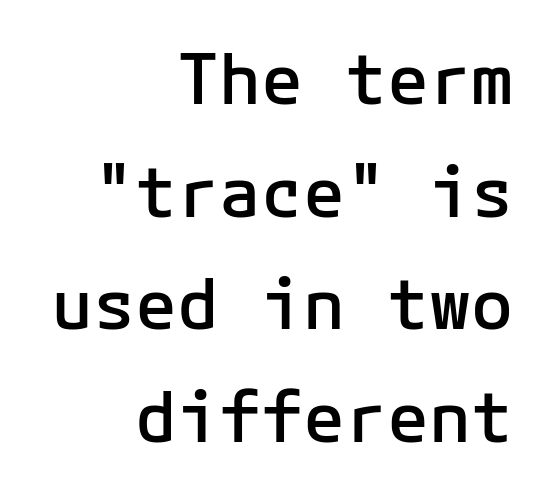
The image shows 70 px semibold sans-serif type, upright, monospaced; set right-aligned, normal line spacing (1.61x), normal letter spacing, not underlined; low stroke contrast and a medium x-height.
